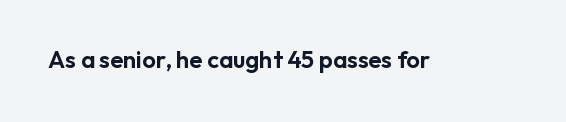
Q: Is the text italic (slanted)? A: No, it is upright.
Q: Is the text underlined? A: No.
Q: Is the spacing between letters normal or unusually wide? A: Normal.
